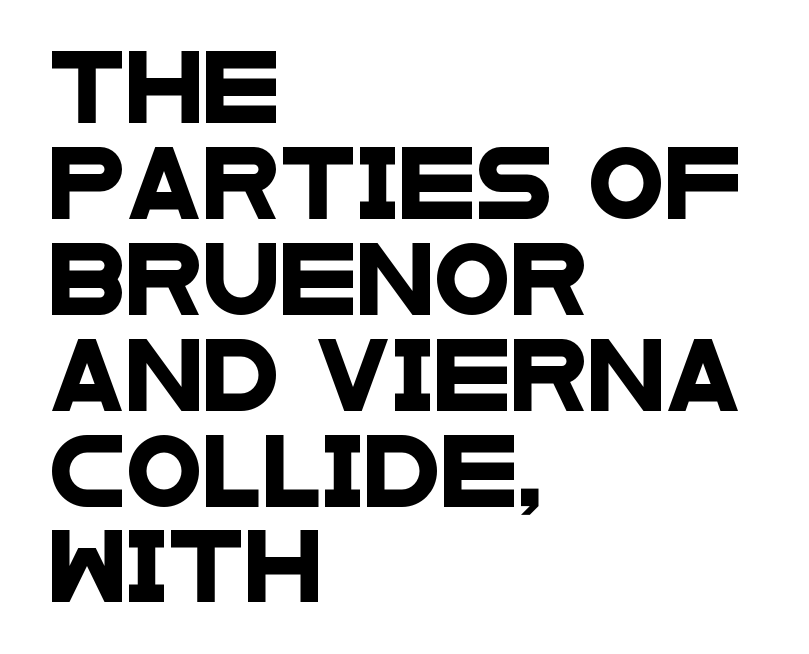
{"serif": "no", "width": "wide", "stroke_contrast": "low", "x_height": "large", "monospaced": "no", "underline": "no", "align": "left", "line_spacing": "normal", "line_spacing_ratio": 1.37, "letter_spacing": "normal", "letter_spacing_em": 0.0, "glyph_px": 70}
